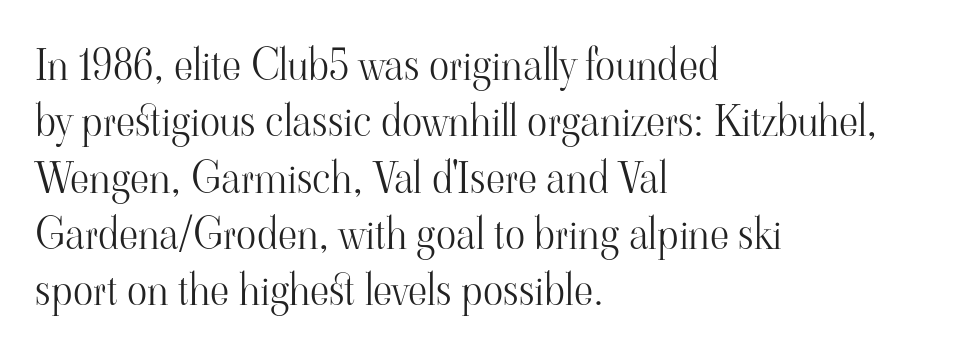
The image shows 42 px light serif type, upright; set left-aligned, normal line spacing (1.34x), normal letter spacing, not underlined; high stroke contrast and a small x-height.
